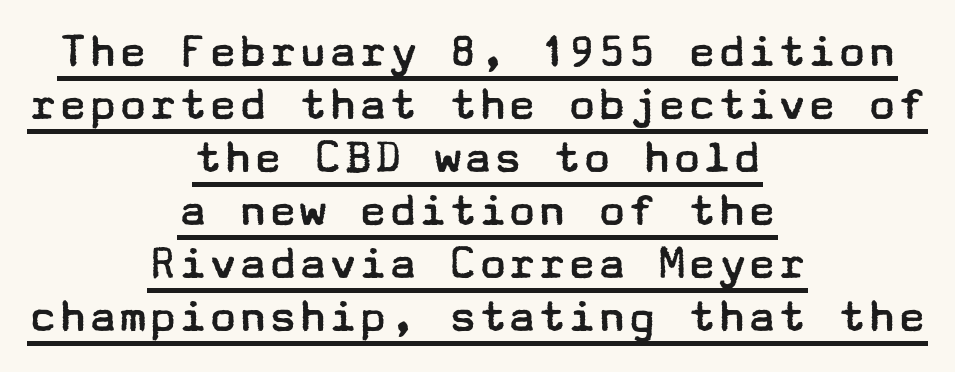
Unbolded letterforms with no extra heft. Ascenders rise straight up at ninety degrees. The paragraph shown floats in the horizontal middle. Check the space under the baseline: a stroke is drawn there. Line spacing here is tight.
